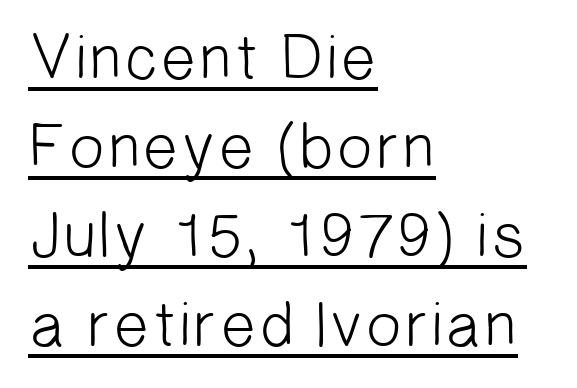
The image shows 64 px light sans-serif type; set left-aligned, normal line spacing (1.39x), normal letter spacing, underlined; low stroke contrast and a medium x-height.
